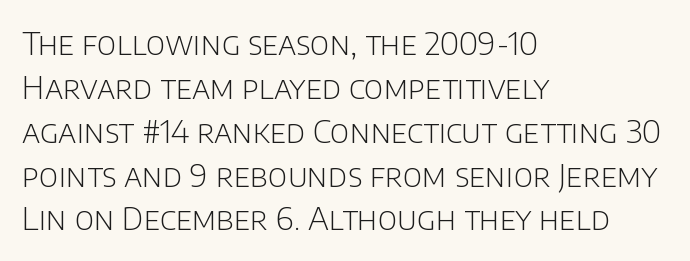
{"serif": "no", "italic": "no", "bold": "no", "weight": "light", "width": "normal", "stroke_contrast": "low", "x_height": "large", "monospaced": "no", "underline": "no", "align": "left", "line_spacing": "normal", "line_spacing_ratio": 1.37, "letter_spacing": "normal", "letter_spacing_em": 0.0, "glyph_px": 32}
